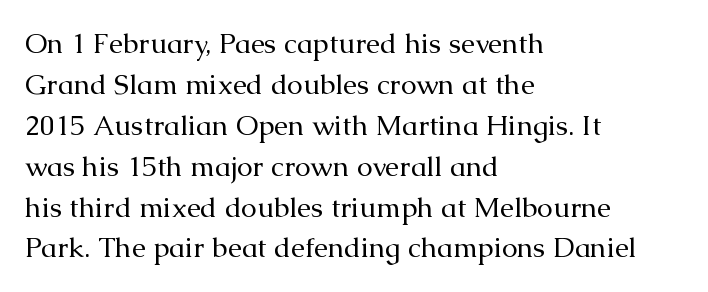
Q: Is the text bold? A: No.
Q: Is the text italic (slanted)? A: No, it is upright.
Q: Is the typeface a serif or a sans-serif typeface? A: Serif.
Q: Is the text underlined? A: No.
Q: How is the paragraph aligned? A: Left-aligned.
Q: Is the spacing between letters normal or unusually wide? A: Normal.
Q: Is the spacing between lines tight, normal or loose? A: Normal.
Q: Width (condensed, normal, or wide)? A: Normal.
Q: Stroke contrast? A: Medium.
Q: x-height? A: Medium.
Q: Monospaced? A: No.
